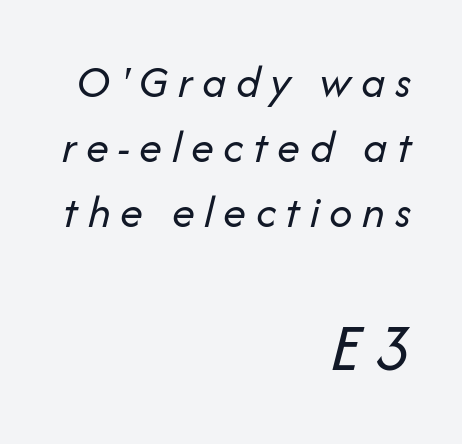
{"italic": "yes", "lean": "right", "slant_degrees": 14, "bold": "no", "weight": "regular", "width": "normal", "stroke_contrast": "low", "x_height": "medium", "monospaced": "no", "underline": "no", "align": "right", "line_spacing": "normal", "line_spacing_ratio": 1.41, "letter_spacing": "wide", "letter_spacing_em": 0.21, "larger_block": "second", "size_ratio": 1.5, "glyph_px": 69}
